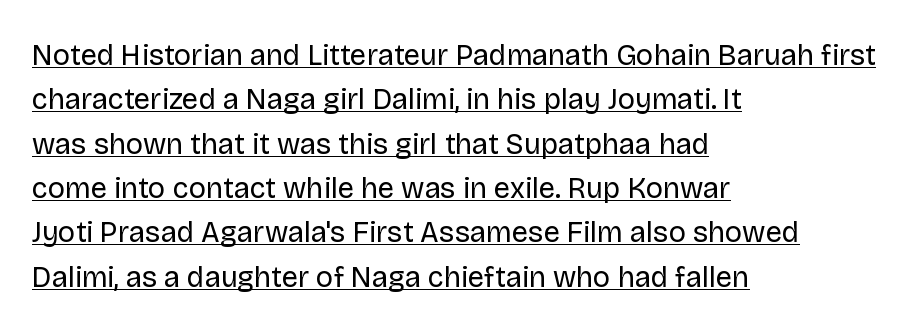
Spacing verdict: proportional, widths tailored to each character. Caption: lettering with a line underneath. This rendering uses left alignment, leaving the right contour irregular. Heaviness? Minimal to ordinary, like unemphasized prose. A typesetter would mark this as roman, not italic. Words appear dense and cohesive because spacing is normal.
